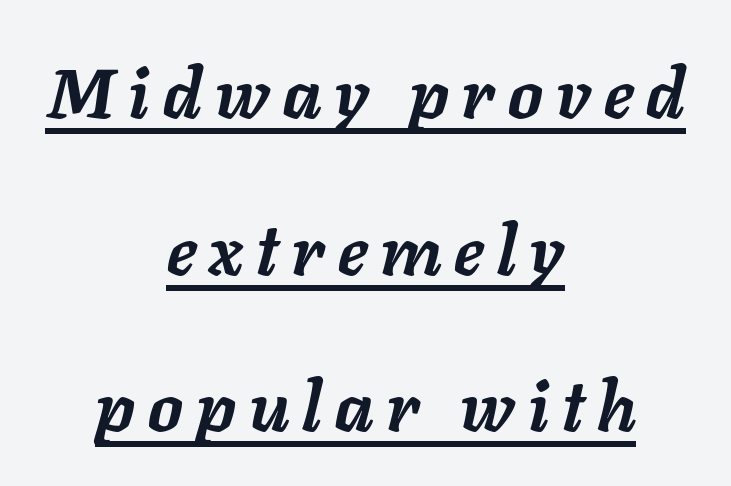
The specimen includes a rule beneath the text block's lines. The typesetter chose a symmetrical, centered arrangement here. A typesetter would call this proportional, since set widths differ per character. This sample uses an oblique cut, with every glyph tilted off the vertical. Honestly, the rows look like they've been pulled way apart.
